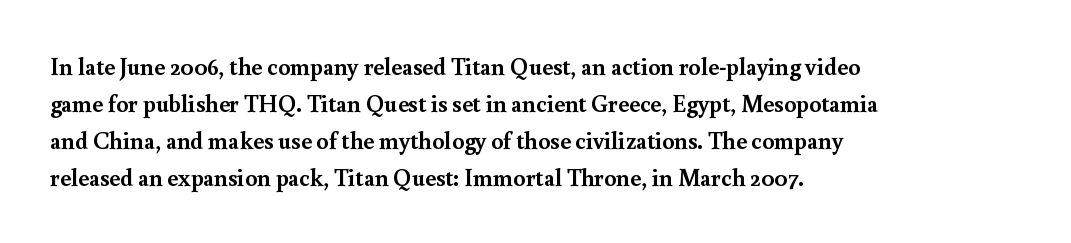
The image shows 24 px bold type, upright; set left-aligned, normal line spacing (1.54x), normal letter spacing, not underlined.
